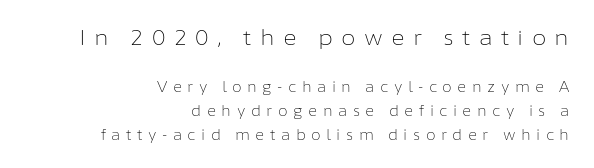
A student would call this right alignment; a typographer would say flush right, rag left. In terms of letterspacing, this is a distinctly airy, spread setting. Bare-footed words on every line. Compare the two chunks: the upper has the greater cap height. Bold? No — there's no thickening of the strokes. Style check: upright.
